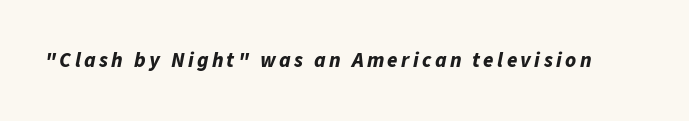
{"italic": "yes", "lean": "right", "slant_degrees": 11, "bold": "yes", "underline": "no", "glyph_px": 21}
